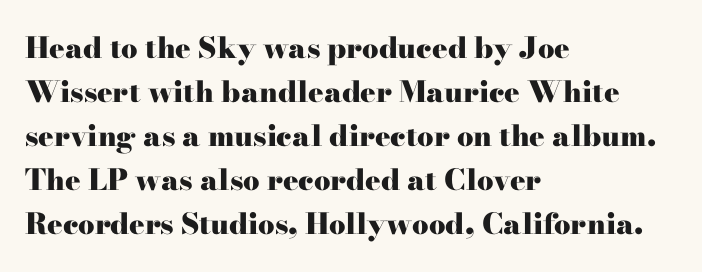
{"serif": "yes", "italic": "no", "bold": "yes", "weight": "heavy", "width": "wide", "stroke_contrast": "high", "x_height": "small", "monospaced": "no", "underline": "no", "align": "left", "line_spacing": "normal", "line_spacing_ratio": 1.52, "letter_spacing": "normal", "letter_spacing_em": 0.0, "glyph_px": 29}
